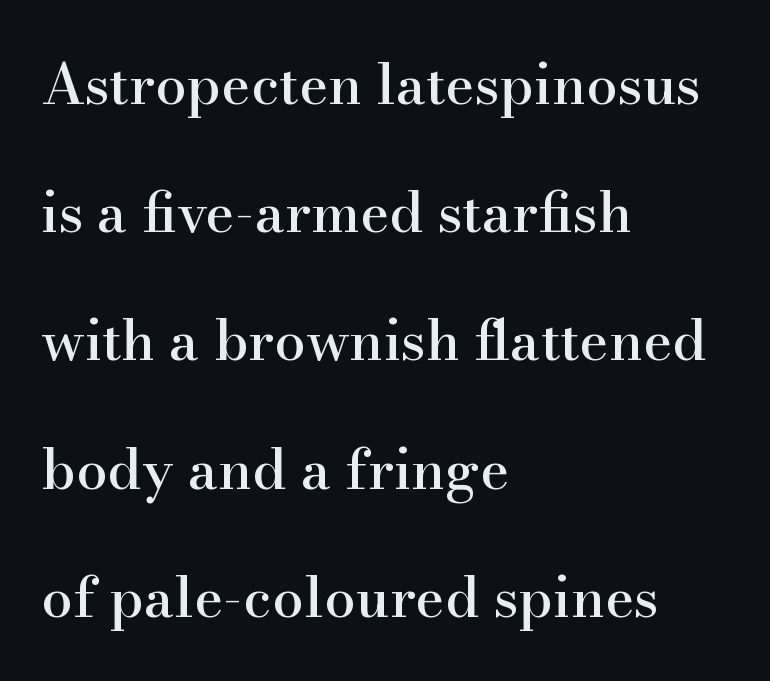
Q: Is the text italic (slanted)? A: No, it is upright.
Q: Is the typeface a serif or a sans-serif typeface? A: Serif.
Q: Is the text underlined? A: No.
Q: How is the paragraph aligned? A: Left-aligned.
Q: Is the spacing between letters normal or unusually wide? A: Normal.
Q: Is the spacing between lines tight, normal or loose? A: Loose.
Q: Width (condensed, normal, or wide)? A: Normal.
Q: Stroke contrast? A: High.
Q: x-height? A: Small.
Q: Monospaced? A: No.
